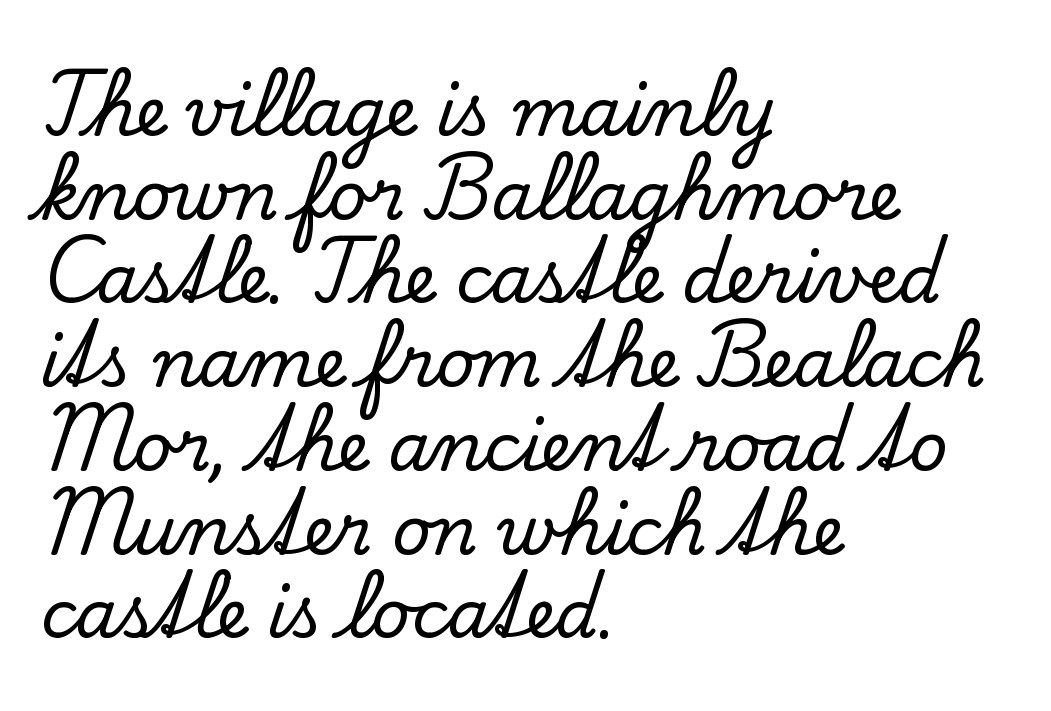
The image shows 67 px serif type; set left-aligned, normal line spacing (1.25x), normal letter spacing, not underlined; low stroke contrast and a small x-height.
